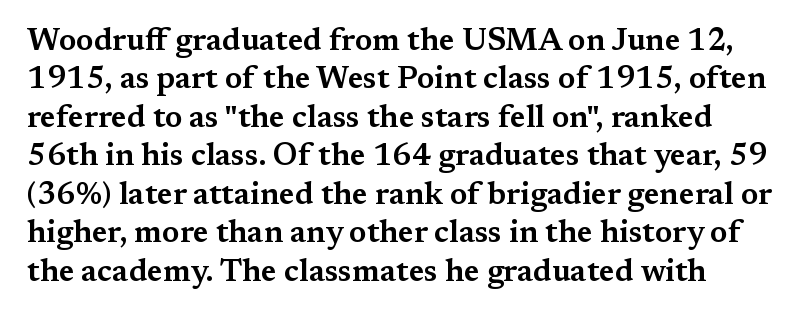
The image shows 31 px wide serif type, upright; set left-aligned, line spacing 1.24x, normal letter spacing, not underlined; medium stroke contrast and a medium x-height.
